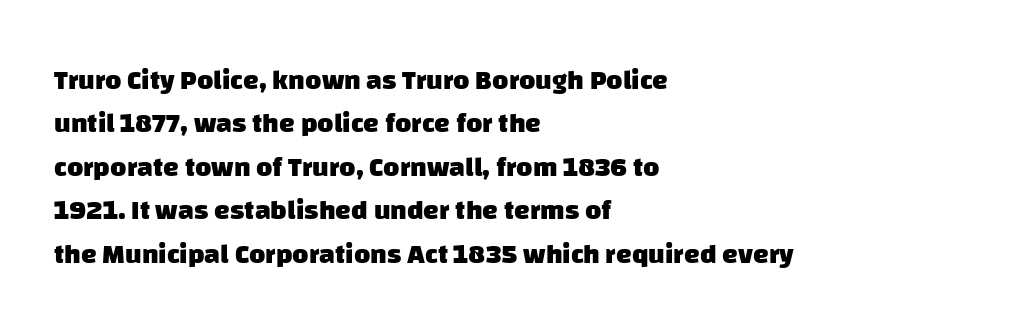
Typesetter's note: full bold, strokes at maximum text heaviness. Does the type have serifs? No, each stem ends abruptly. These lines are rendered in a variable-pitch font. Summary of vertical rhythm: regular, with standard interline spacing.
